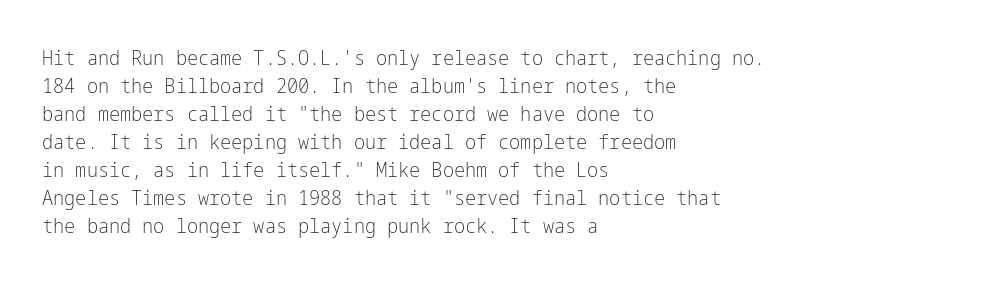
The paragraph has a hard left edge and a soft right edge. Rows of type keep a routine distance in the vertical direction. The letters sit at their default tracking, neither squeezed nor spread. Posture: vertical.
